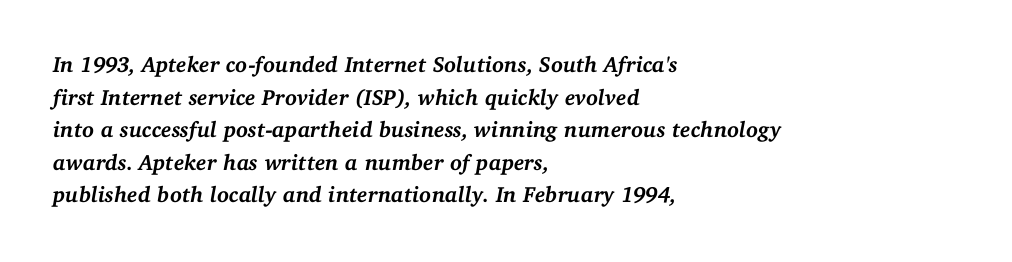
{"italic": "yes", "lean": "right", "slant_degrees": 11, "bold": "yes", "underline": "no", "align": "left", "line_spacing": "normal", "line_spacing_ratio": 1.48, "letter_spacing": "normal", "letter_spacing_em": 0.0, "glyph_px": 22}
